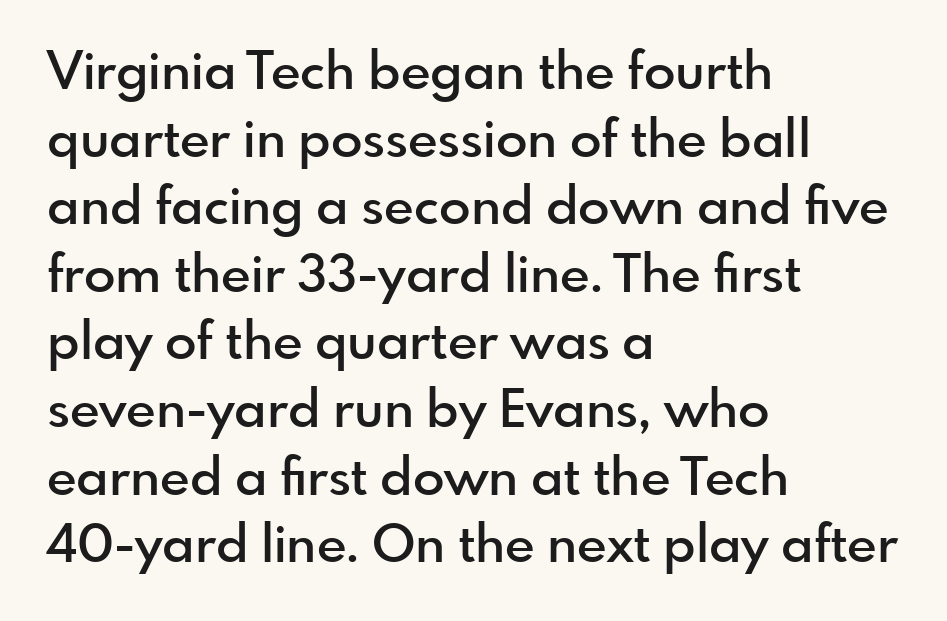
The image shows 52 px semibold sans-serif type, upright; set left-aligned, normal line spacing (1.3x), normal letter spacing, not underlined; a small x-height.
